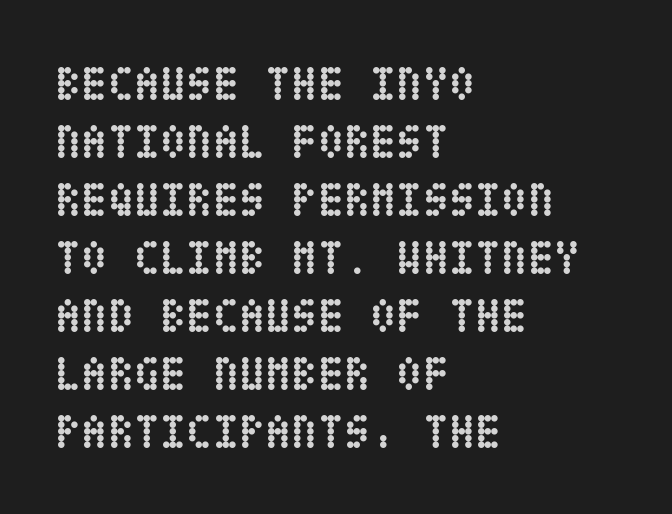
The image shows 48 px semibold, condensed type, upright; set left-aligned, line spacing 1.21x, normal letter spacing, not underlined; low stroke contrast and a large x-height.
